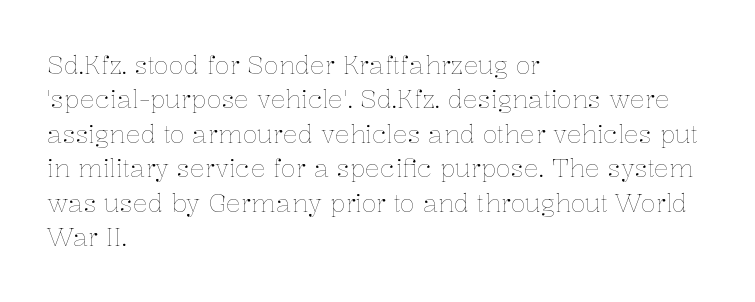
{"italic": "no", "bold": "no", "underline": "no", "align": "left", "line_spacing": "normal", "line_spacing_ratio": 1.38, "letter_spacing": "normal", "letter_spacing_em": 0.0, "glyph_px": 25}
